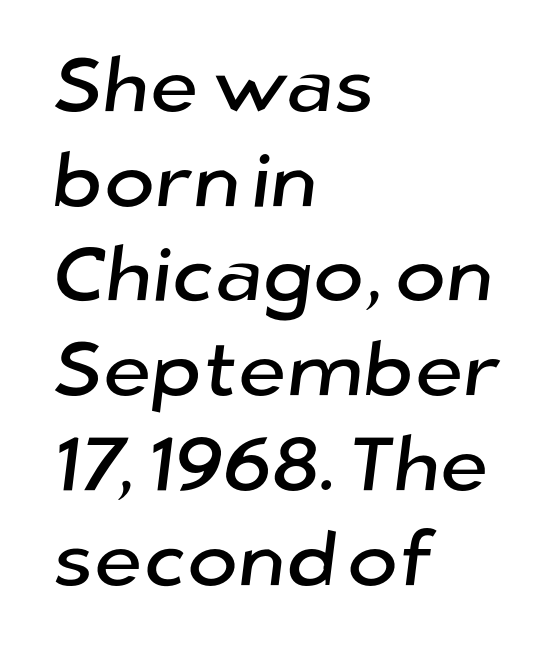
The gap between lines stays unmarked. This sample has the flowing, uneven cadence of proportional lettering. This rendering uses left alignment, leaving the right contour irregular. Font category for this specimen: sans-serif.
